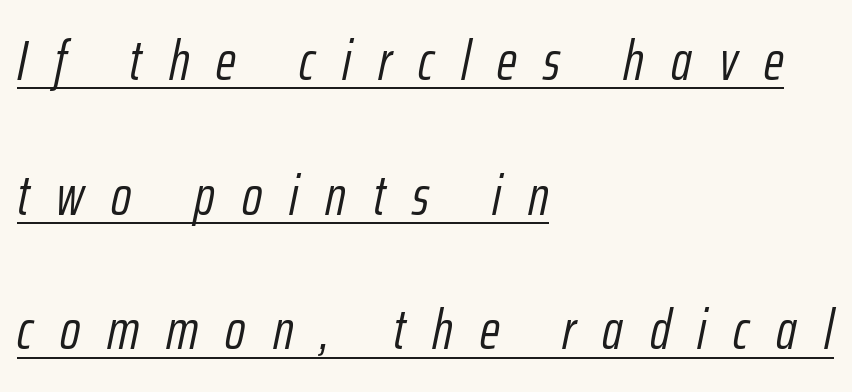
Q: Is the text bold? A: No.
Q: Is the text italic (slanted)? A: Yes, it leans right by about 12 degrees.
Q: Is the text underlined? A: Yes.
Q: How is the paragraph aligned? A: Left-aligned.
Q: Is the spacing between letters normal or unusually wide? A: Unusually wide.
Q: Is the spacing between lines tight, normal or loose? A: Loose.
Q: Width (condensed, normal, or wide)? A: Condensed.
Q: Stroke contrast? A: Low.
Q: x-height? A: Medium.
Q: Monospaced? A: No.
